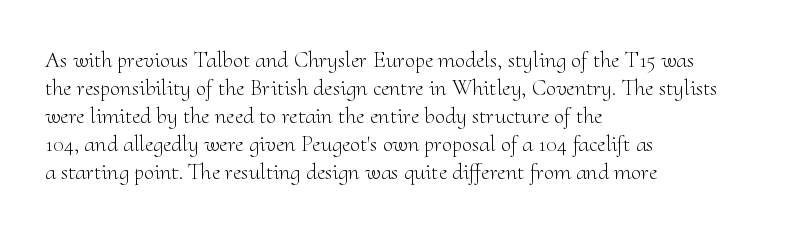
The image shows 23 px text type, upright; set left-aligned, line spacing 1.22x, normal letter spacing, not underlined.
